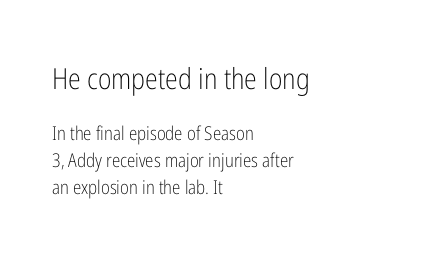
The image shows 29 px light, condensed sans-serif type, upright; set left-aligned, normal line spacing (1.41x), normal letter spacing, not underlined; the first (top) block is 1.53x larger; low stroke contrast and a medium x-height.
